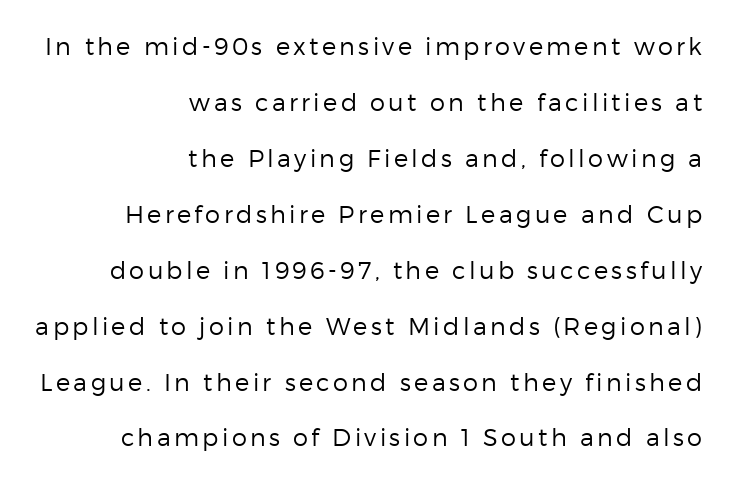
The image shows 24 px text type, upright; set right-aligned, loose line spacing (2.33x), not underlined.
